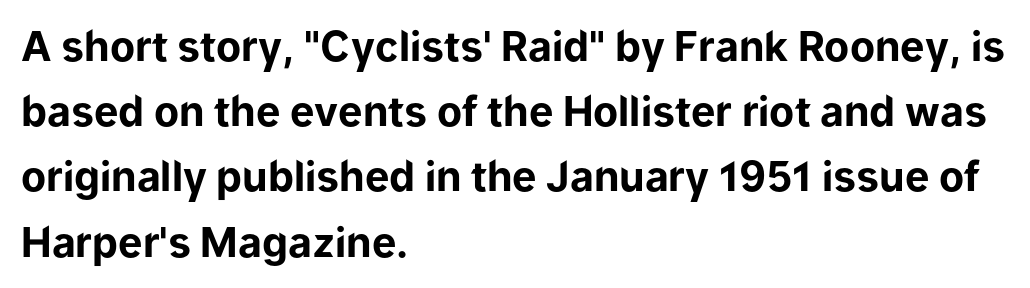
When letters stand straight like this, we call the style roman or upright. Do the characters align in a grid? No, the font is proportional. In terms of leading, this rendering sits right in the middle. There is no visible air inserted between adjacent glyphs. No word sits above an underline. Stroke thickness is high; the sample reads as a true bold.
